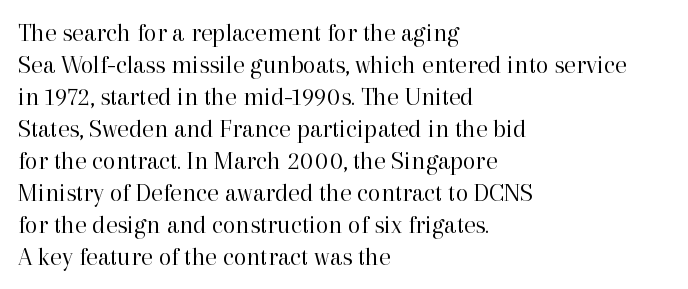
Q: Is the text bold? A: No.
Q: Is the text italic (slanted)? A: No, it is upright.
Q: Is the text underlined? A: No.
Q: How is the paragraph aligned? A: Left-aligned.
Q: Is the spacing between letters normal or unusually wide? A: Normal.
